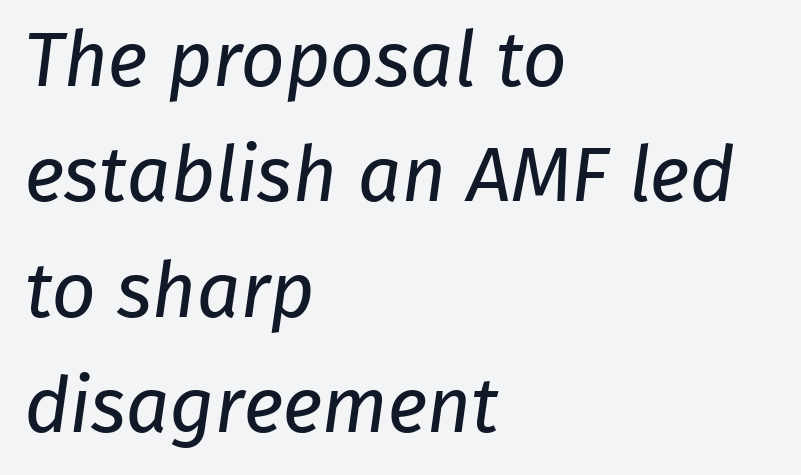
Q: Is the text bold? A: No.
Q: Is the typeface a serif or a sans-serif typeface? A: Sans-serif.
Q: Is the text underlined? A: No.
Q: How is the paragraph aligned? A: Left-aligned.
Q: Is the spacing between letters normal or unusually wide? A: Normal.
Q: Is the spacing between lines tight, normal or loose? A: Normal.
Q: Width (condensed, normal, or wide)? A: Normal.
Q: Stroke contrast? A: Low.
Q: x-height? A: Medium.
Q: Monospaced? A: No.
